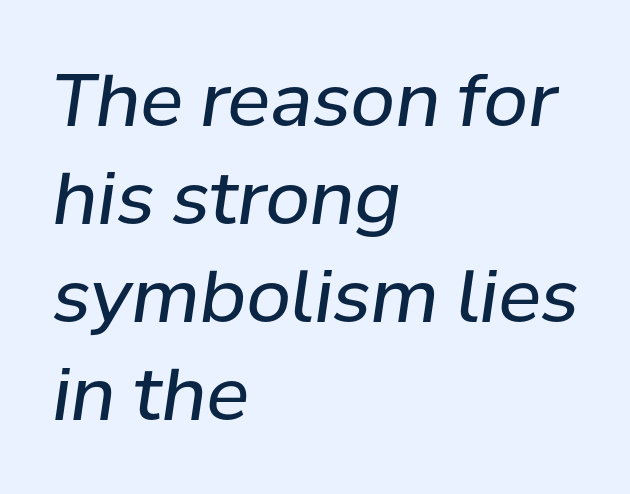
Proportional: the letters do not fall into vertical columns. Words appear dense and cohesive because spacing is normal. There's an unmistakable incline to the writing here. This is not heavy type; no bold has been used. A clean baseline with only descenders dipping below it.
